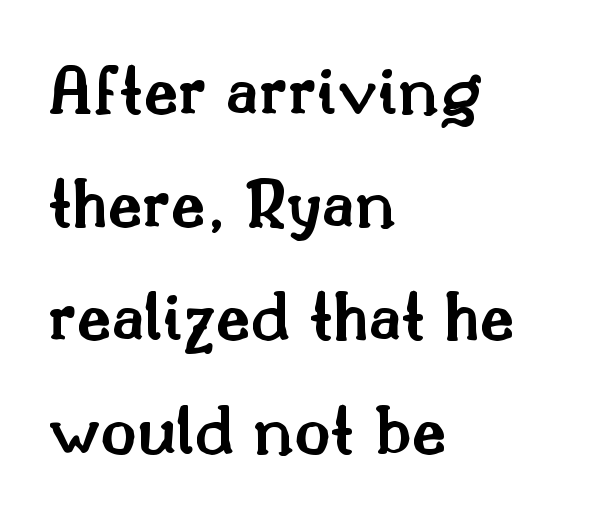
The image shows 74 px semibold serif type, upright; set left-aligned, normal line spacing (1.53x), normal letter spacing, not underlined; medium stroke contrast and a small x-height.
